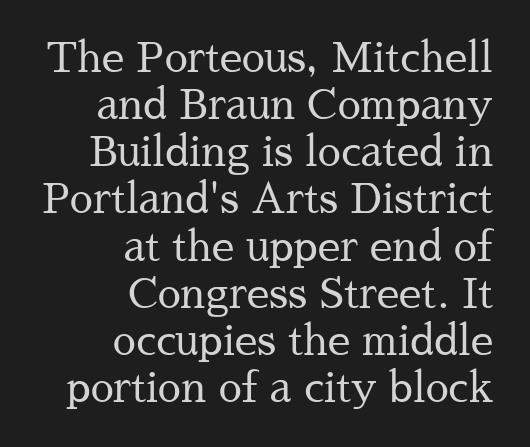
The image shows 41 px regular-weight serif type, upright; set right-aligned, tight line spacing (1.15x), normal letter spacing, not underlined; medium stroke contrast and a medium x-height.
